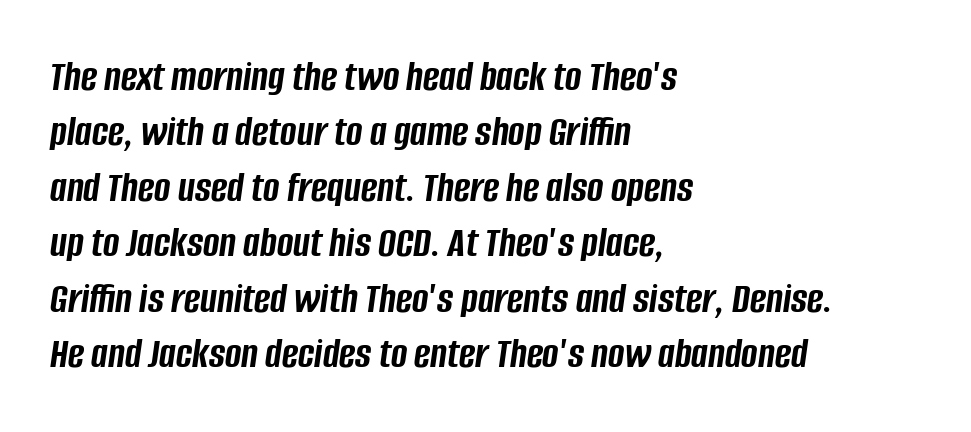
The image shows 44 px semibold, condensed type, italic (leaning right); set left-aligned, normal line spacing (1.26x), normal letter spacing, not underlined; low stroke contrast and a large x-height.
